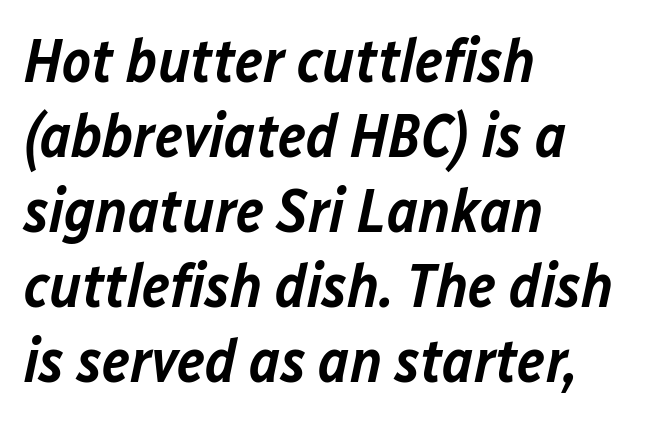
The image shows 61 px semibold type, italic (leaning right); set left-aligned, line spacing 1.23x, normal letter spacing, not underlined; low stroke contrast and a medium x-height.
